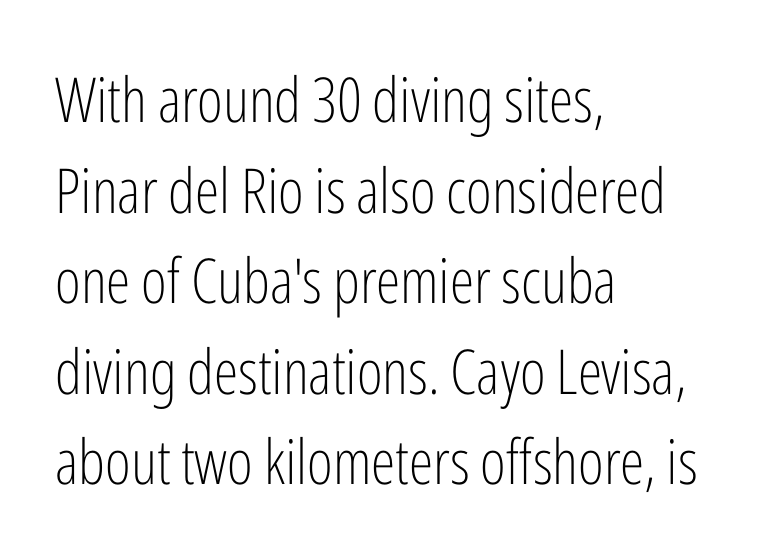
Q: Is the text bold? A: No.
Q: Is the text italic (slanted)? A: No, it is upright.
Q: Is the typeface a serif or a sans-serif typeface? A: Sans-serif.
Q: Is the text underlined? A: No.
Q: How is the paragraph aligned? A: Left-aligned.
Q: Is the spacing between letters normal or unusually wide? A: Normal.
Q: Is the spacing between lines tight, normal or loose? A: Normal.
Q: Width (condensed, normal, or wide)? A: Condensed.
Q: Stroke contrast? A: Low.
Q: x-height? A: Medium.
Q: Monospaced? A: No.
